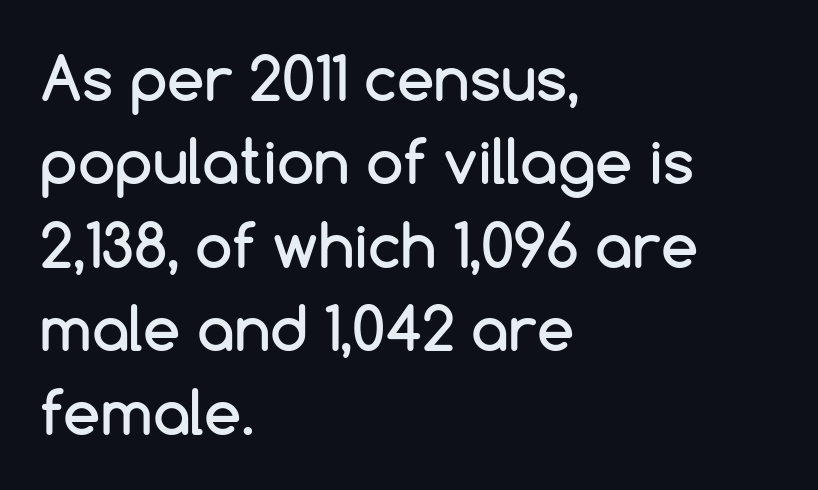
{"serif": "no", "italic": "no", "width": "normal", "stroke_contrast": "low", "x_height": "medium", "monospaced": "no", "underline": "no", "align": "left", "line_spacing": "normal", "line_spacing_ratio": 1.39, "letter_spacing": "normal", "letter_spacing_em": 0.0, "glyph_px": 60}
